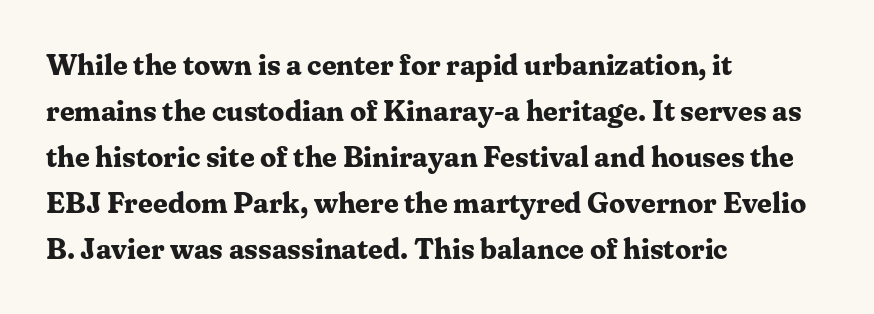
{"serif": "yes", "italic": "no", "bold": "yes", "weight": "bold", "width": "normal", "stroke_contrast": "medium", "x_height": "medium", "monospaced": "no", "underline": "no", "align": "left", "line_spacing": "normal", "line_spacing_ratio": 1.59, "letter_spacing": "normal", "letter_spacing_em": 0.0, "glyph_px": 29}
